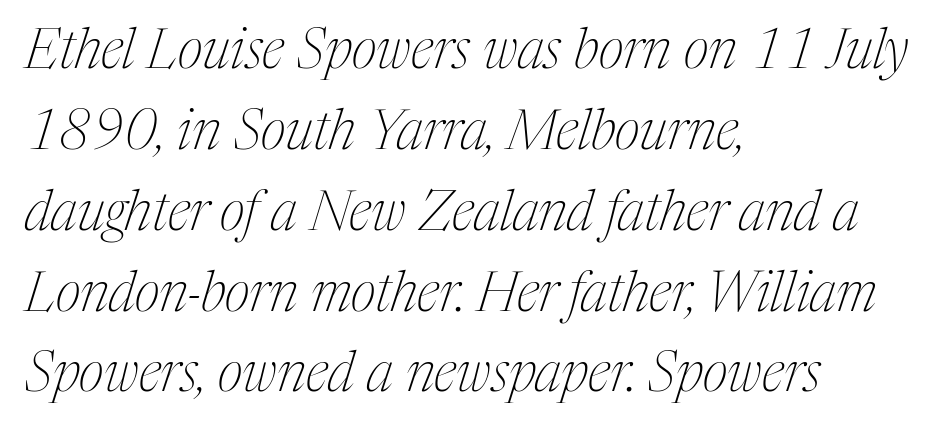
This sample keeps an unexceptional amount of space between lines. Summary of weight: not heavy and not bold. Looks like regular typesetting: each glyph gets only the width it needs. Check the space under the baseline: it is left empty.
